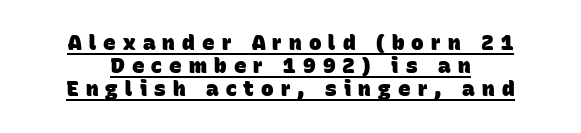
{"bold": "yes", "underline": "yes", "line_spacing": "tight", "line_spacing_ratio": 1.1, "letter_spacing": "wide", "letter_spacing_em": 0.34, "glyph_px": 21}
